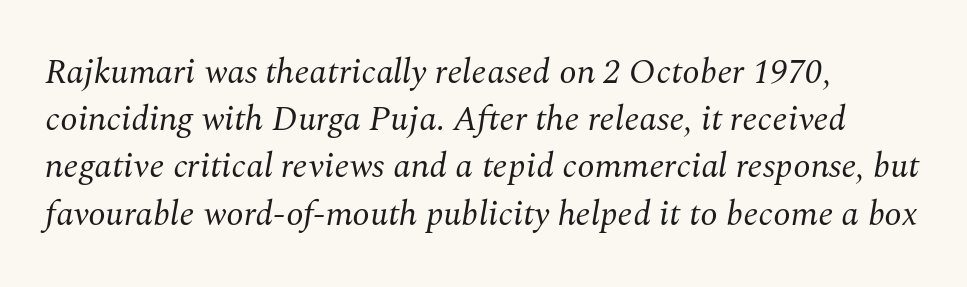
The image shows 35 px regular-weight serif type, italic (leaning right); set left-aligned, normal line spacing (1.35x), normal letter spacing, not underlined; medium stroke contrast and a medium x-height.
